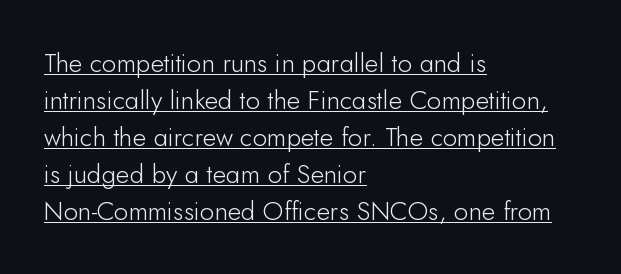
The image shows 26 px text type, upright; set left-aligned, normal line spacing (1.42x), normal letter spacing, underlined.
